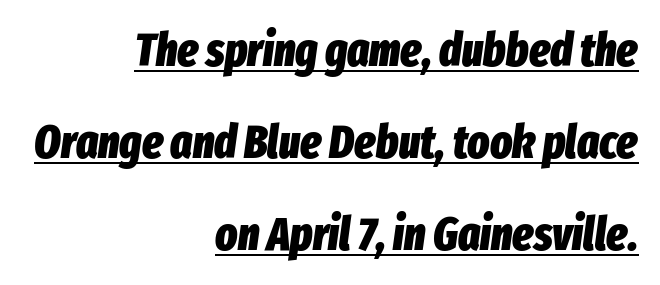
Q: Is the text bold? A: Yes.
Q: Is the text italic (slanted)? A: Yes, it leans right by about 8 degrees.
Q: Is the text underlined? A: Yes.
Q: How is the paragraph aligned? A: Right-aligned.
Q: Is the spacing between letters normal or unusually wide? A: Normal.
Q: Is the spacing between lines tight, normal or loose? A: Loose.
Q: Width (condensed, normal, or wide)? A: Condensed.
Q: Stroke contrast? A: Low.
Q: x-height? A: Medium.
Q: Monospaced? A: No.
